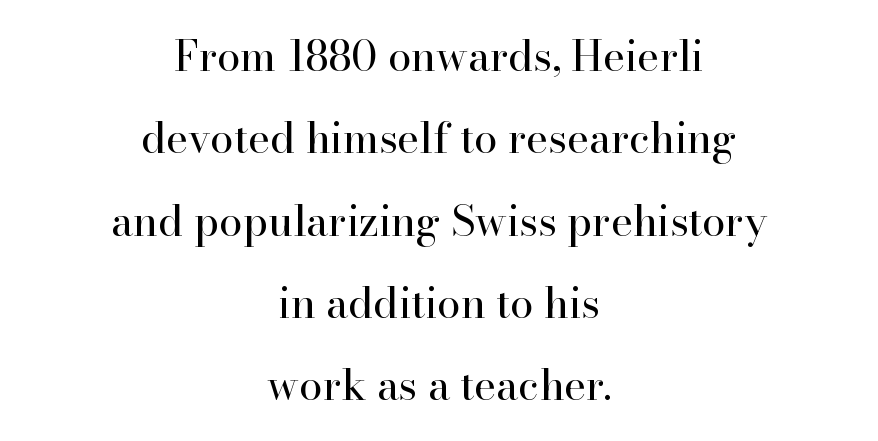
The image shows 42 px regular-weight serif type, upright; set centered, loose line spacing (1.96x), normal letter spacing, not underlined; high stroke contrast and a small x-height.
